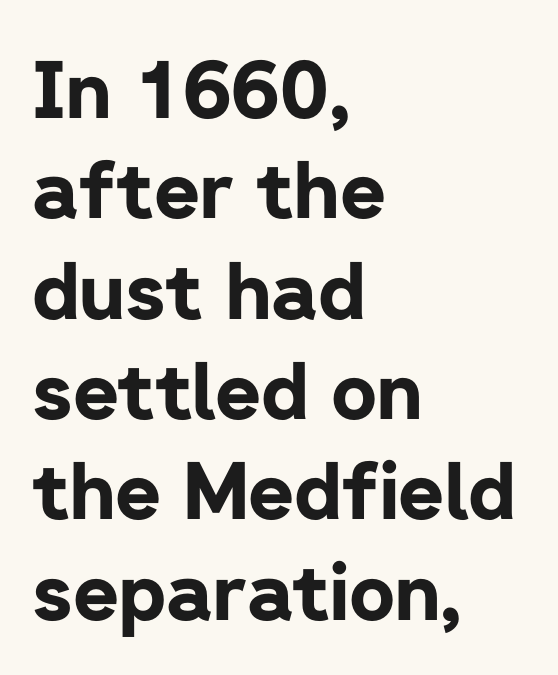
Each letter keeps its own natural width here, so spacing adapts to shape. Each letter's strokes conclude bluntly, with no projecting serifs. Here the glyphs are tracked normally, forming tight word shapes. Do the letters lean? They stand straight. The face used here has the dense, thick strokes of a bold. Which margin do the lines hug? The left one — the right edge is uneven.
